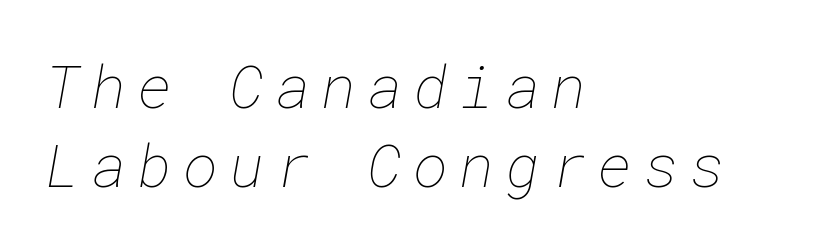
Q: Is the text bold? A: No.
Q: Is the text underlined? A: No.
Q: How is the paragraph aligned? A: Left-aligned.
Q: Is the spacing between lines tight, normal or loose? A: Normal.
Q: Width (condensed, normal, or wide)? A: Normal.
Q: Stroke contrast? A: Low.
Q: x-height? A: Medium.
